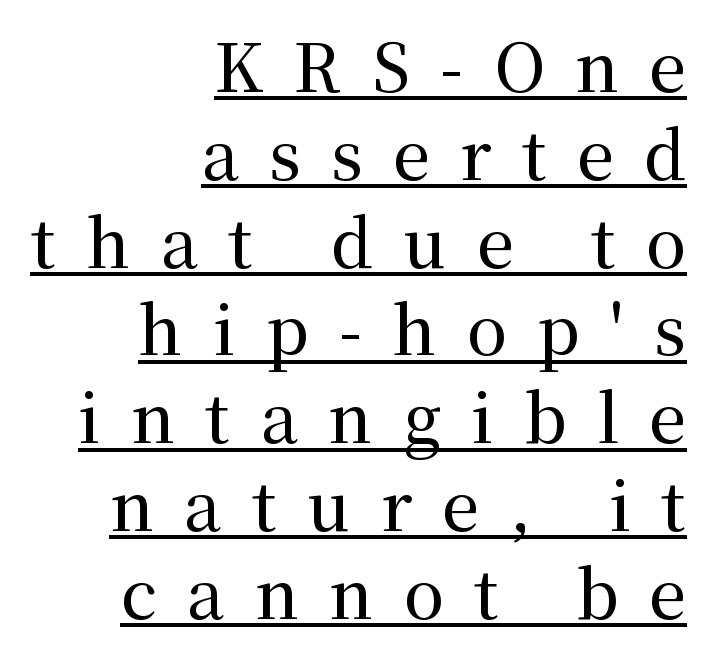
Q: Is the text italic (slanted)? A: No, it is upright.
Q: Is the typeface a serif or a sans-serif typeface? A: Serif.
Q: Is the text underlined? A: Yes.
Q: How is the paragraph aligned? A: Right-aligned.
Q: Is the spacing between letters normal or unusually wide? A: Unusually wide.
Q: Is the spacing between lines tight, normal or loose? A: Normal.
Q: Width (condensed, normal, or wide)? A: Normal.
Q: Stroke contrast? A: Medium.
Q: x-height? A: Medium.
Q: Monospaced? A: No.
